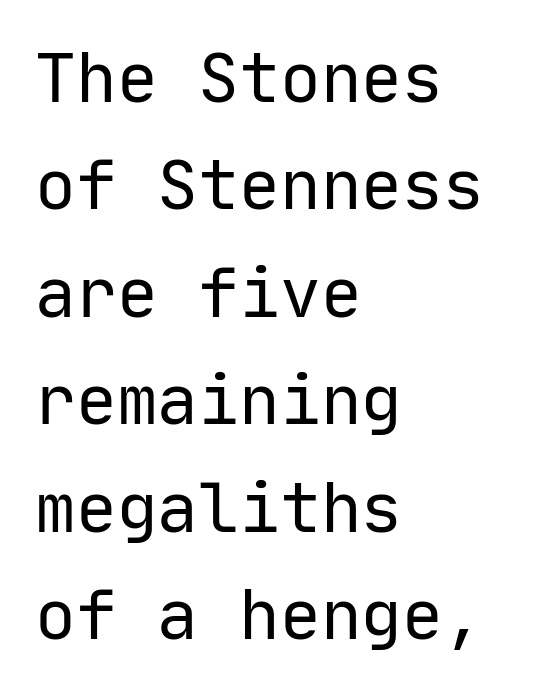
One-word summary of the alignment: left. This sample uses a sans-serif face. The lettering stays uniformly vertical, giving the passage a roman look. Underlining? Definitely not there.
